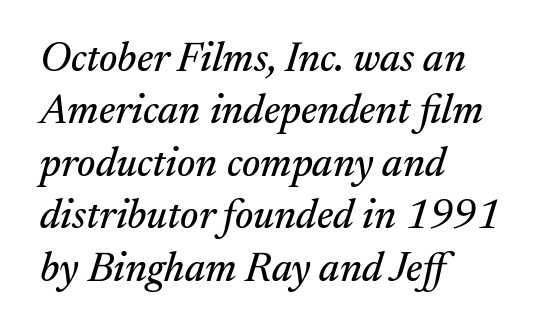
Do the characters align in a grid? No, the font is proportional. All the whitespace from short lines collects on the right. The space between consecutive lines is moderate. Observe the ordinary spacing: letters are neighbours, not strangers. No word sits above an underline.
